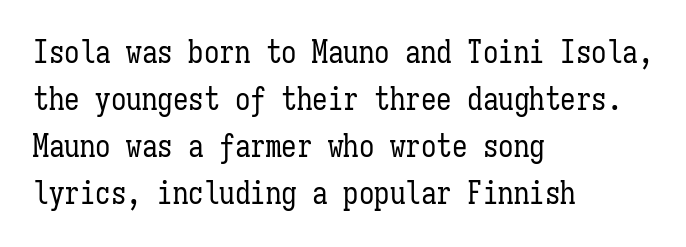
Q: Is the text bold? A: No.
Q: Is the text italic (slanted)? A: No, it is upright.
Q: Is the text underlined? A: No.
Q: How is the paragraph aligned? A: Left-aligned.
Q: Is the spacing between letters normal or unusually wide? A: Normal.
Q: Is the spacing between lines tight, normal or loose? A: Normal.
Q: Width (condensed, normal, or wide)? A: Condensed.
Q: Stroke contrast? A: Low.
Q: x-height? A: Medium.
Q: Monospaced? A: Yes.
